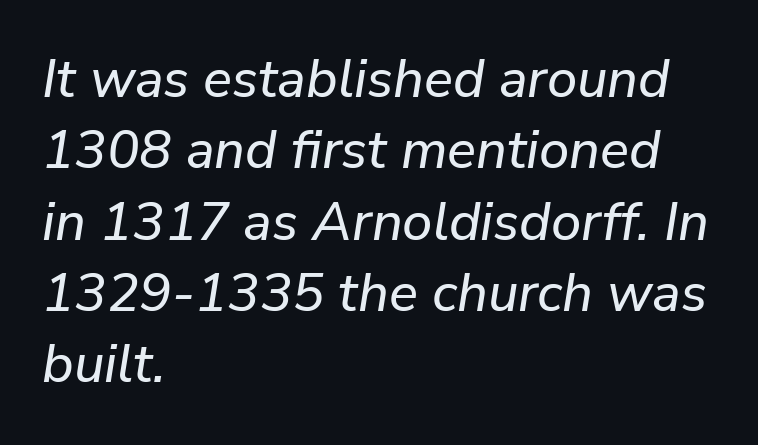
The image shows 54 px text type, italic (leaning right); set left-aligned, normal line spacing (1.32x), normal letter spacing, not underlined; low stroke contrast and a medium x-height.
